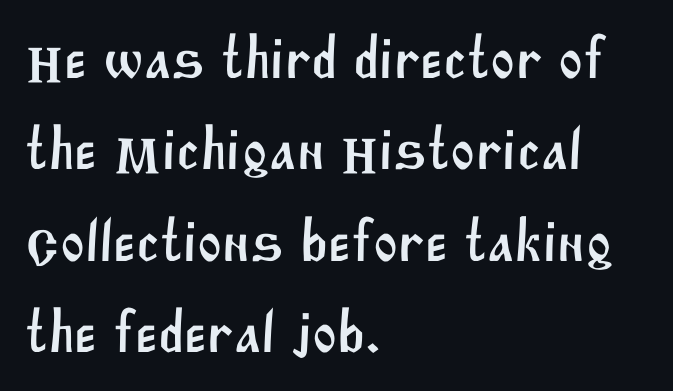
{"serif": "no", "width": "normal", "stroke_contrast": "medium", "x_height": "large", "monospaced": "no", "underline": "no", "align": "left", "line_spacing": "normal", "line_spacing_ratio": 1.55, "letter_spacing": "normal", "letter_spacing_em": 0.0, "glyph_px": 59}
